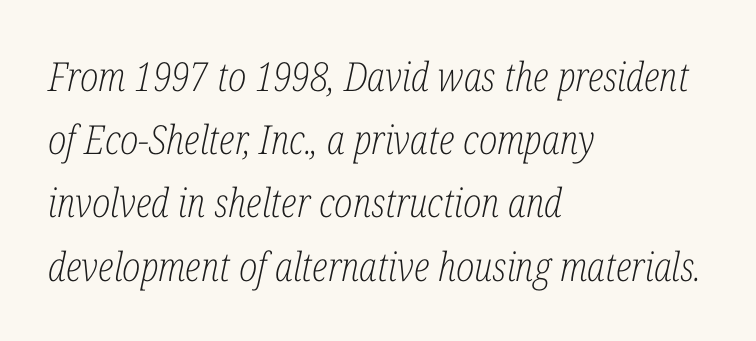
{"serif": "yes", "italic": "yes", "lean": "right", "slant_degrees": 12, "bold": "no", "weight": "light", "width": "condensed", "stroke_contrast": "low", "x_height": "medium", "monospaced": "no", "underline": "no", "align": "left", "line_spacing": "normal", "line_spacing_ratio": 1.58, "letter_spacing": "normal", "letter_spacing_em": 0.0, "glyph_px": 40}
